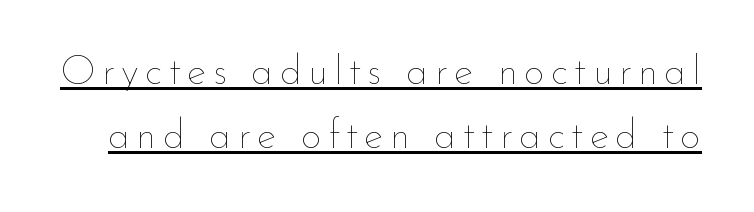
Q: Is the text bold? A: No.
Q: Is the text italic (slanted)? A: No, it is upright.
Q: Is the text underlined? A: Yes.
Q: Is the spacing between lines tight, normal or loose? A: Normal.
Q: Width (condensed, normal, or wide)? A: Normal.
Q: Stroke contrast? A: Low.
Q: x-height? A: Small.
Q: Monospaced? A: No.
